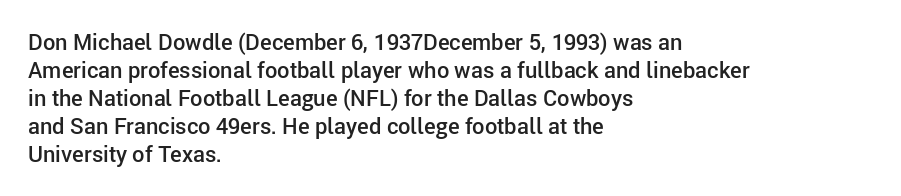
Regular leading. Is there any slant? The stems are plumb. You could call the tracking neutral — neither tight nor loose. A bare baseline throughout the passage.
